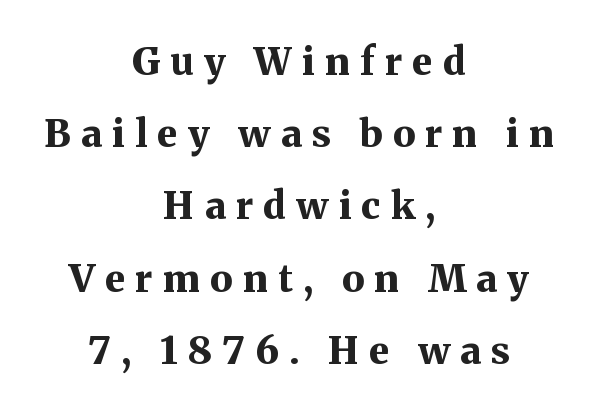
The image shows 38 px bold serif type, upright; set centered, loose line spacing (1.9x), unusually wide letter spacing (+0.27 em), not underlined; medium stroke contrast and a medium x-height.
